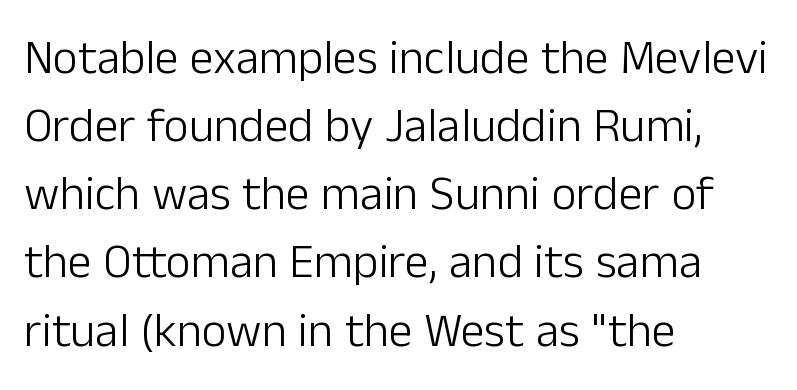
{"serif": "no", "italic": "no", "bold": "no", "weight": "light", "width": "normal", "stroke_contrast": "low", "x_height": "medium", "monospaced": "no", "underline": "no", "align": "left", "line_spacing": "normal", "line_spacing_ratio": 1.42, "letter_spacing": "normal", "letter_spacing_em": 0.0, "glyph_px": 48}
